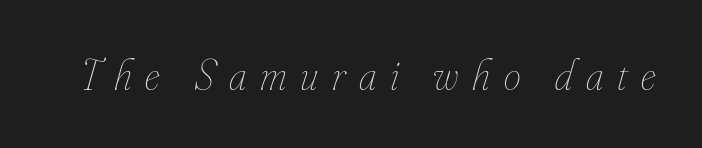
{"italic": "yes", "lean": "right", "slant_degrees": 16, "bold": "no", "weight": "thin", "width": "condensed", "stroke_contrast": "low", "x_height": "small", "monospaced": "no", "underline": "no", "letter_spacing": "wide", "letter_spacing_em": 0.32, "glyph_px": 43}
